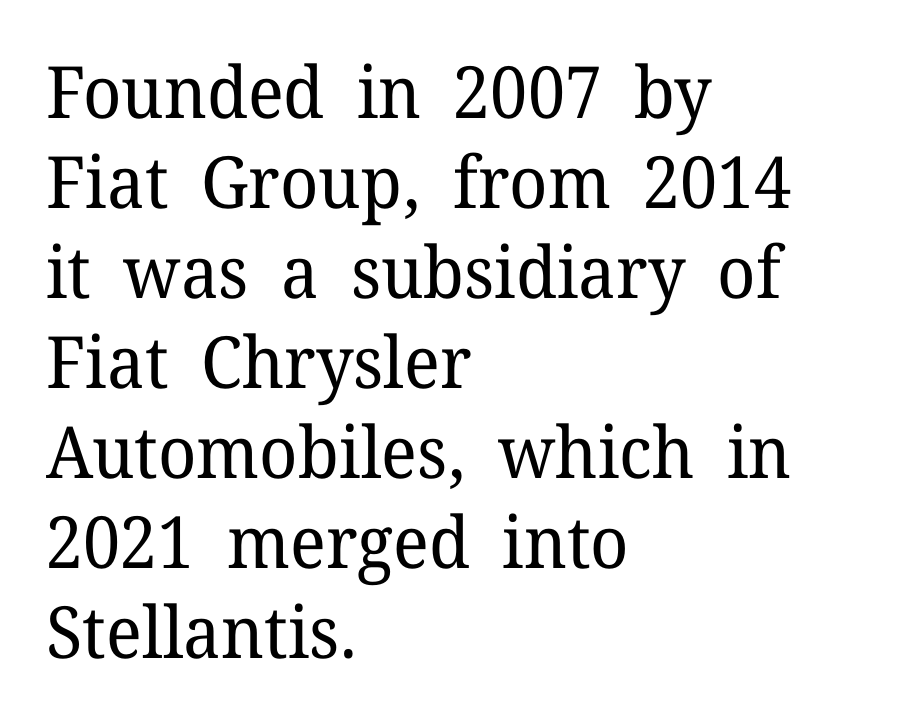
The image shows 72 px regular-weight serif type, upright; set left-aligned, normal line spacing (1.25x), normal letter spacing, not underlined; low stroke contrast and a medium x-height.
